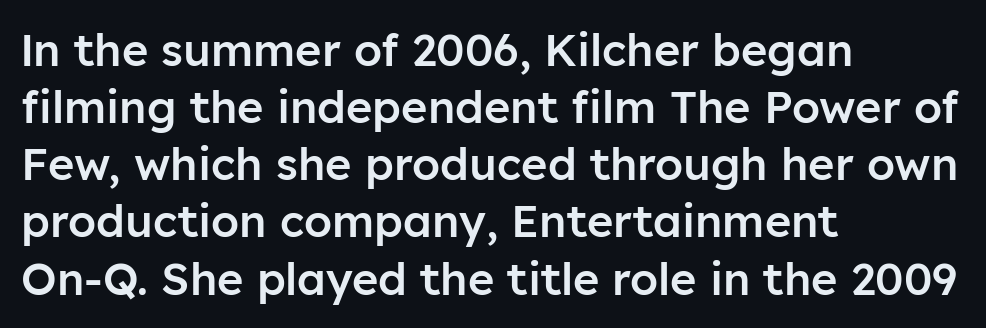
{"serif": "no", "italic": "no", "bold": "semi", "weight": "semibold", "width": "normal", "stroke_contrast": "low", "x_height": "medium", "monospaced": "no", "underline": "no", "align": "left", "line_spacing": "normal", "line_spacing_ratio": 1.27, "letter_spacing": "normal", "letter_spacing_em": 0.0, "glyph_px": 45}
